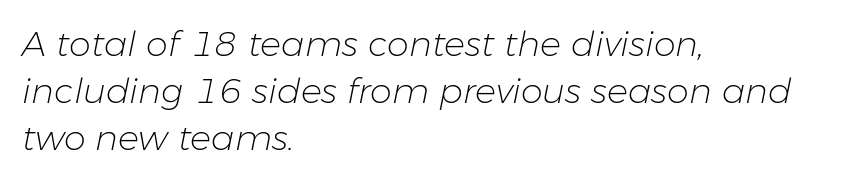
The image shows 35 px light type, italic (leaning right); set left-aligned, normal line spacing (1.34x), normal letter spacing, not underlined; low stroke contrast and a medium x-height.
